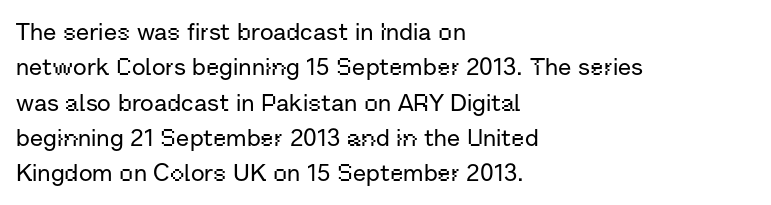
{"italic": "no", "underline": "no", "align": "left", "line_spacing": "normal", "line_spacing_ratio": 1.47, "letter_spacing": "normal", "letter_spacing_em": 0.0, "glyph_px": 24}
